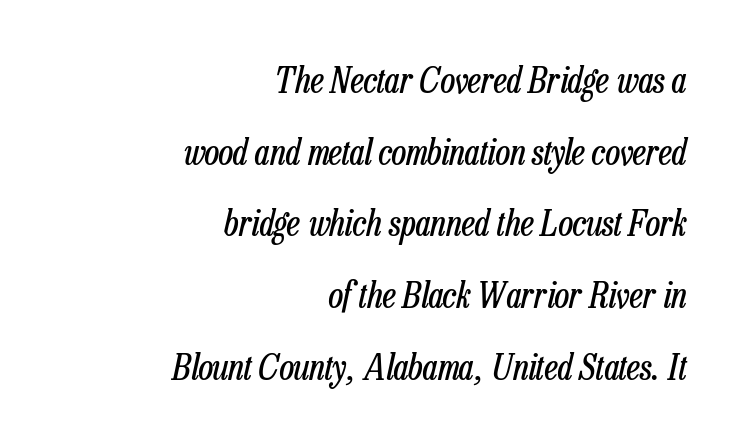
The letters advance in unequal steps, a hallmark of proportional type. The type is set solid horizontally, with unmodified tracking. Designer's note — italics engaged. A flush-right, rag-left setting is used for this passage. The space directly below the letters is spotless.
